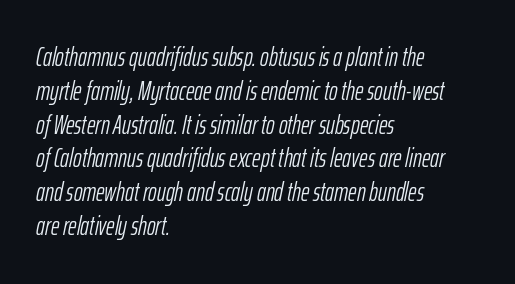
{"italic": "yes", "lean": "right", "slant_degrees": 12, "bold": "no", "underline": "no", "align": "left", "line_spacing": "normal", "line_spacing_ratio": 1.3, "letter_spacing": "normal", "letter_spacing_em": 0.0, "glyph_px": 26}
